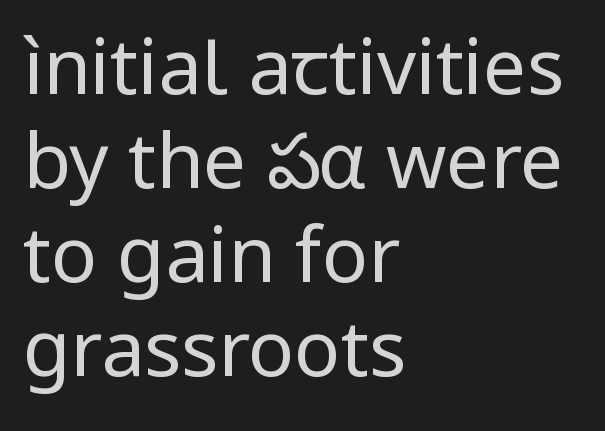
Q: Is the text bold? A: No.
Q: Is the text italic (slanted)? A: No, it is upright.
Q: Is the typeface a serif or a sans-serif typeface? A: Sans-serif.
Q: Is the text underlined? A: No.
Q: How is the paragraph aligned? A: Left-aligned.
Q: Is the spacing between letters normal or unusually wide? A: Normal.
Q: Width (condensed, normal, or wide)? A: Normal.
Q: Stroke contrast? A: Low.
Q: x-height? A: Medium.
Q: Monospaced? A: No.
